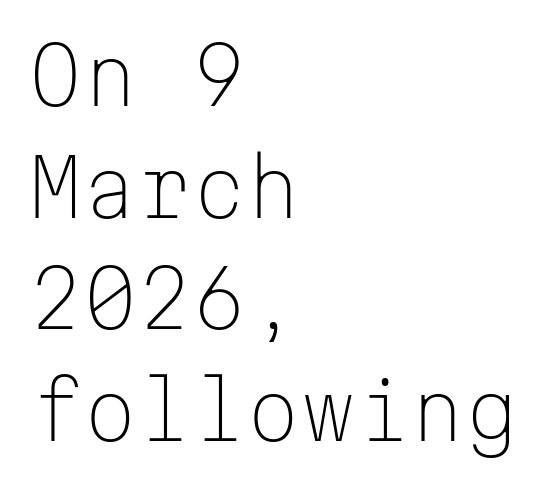
Q: Is the text bold? A: No.
Q: Is the text italic (slanted)? A: No, it is upright.
Q: Is the typeface a serif or a sans-serif typeface? A: Sans-serif.
Q: Is the text underlined? A: No.
Q: How is the paragraph aligned? A: Left-aligned.
Q: Is the spacing between letters normal or unusually wide? A: Normal.
Q: Is the spacing between lines tight, normal or loose? A: Normal.
Q: Width (condensed, normal, or wide)? A: Normal.
Q: Stroke contrast? A: Low.
Q: x-height? A: Medium.
Q: Monospaced? A: Yes.
